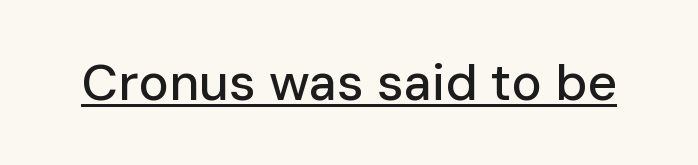
The image shows 51 px sans-serif type, upright; set normal letter spacing, underlined; low stroke contrast and a medium x-height.
